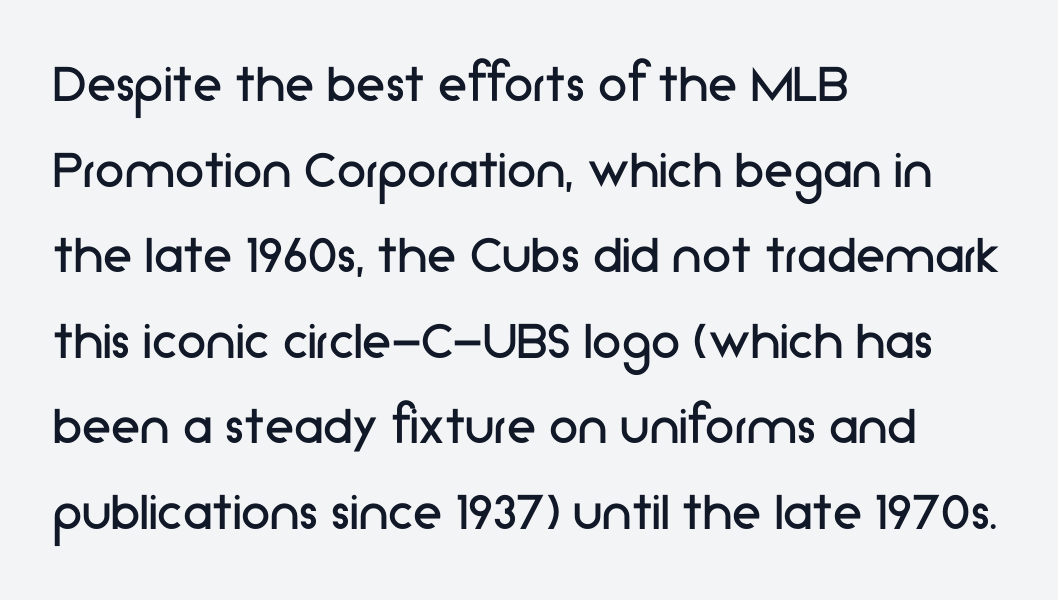
{"serif": "no", "italic": "no", "bold": "no", "weight": "regular", "width": "normal", "stroke_contrast": "low", "x_height": "medium", "monospaced": "no", "underline": "no", "align": "left", "line_spacing": "normal", "line_spacing_ratio": 1.45, "letter_spacing": "normal", "letter_spacing_em": 0.0, "glyph_px": 59}
